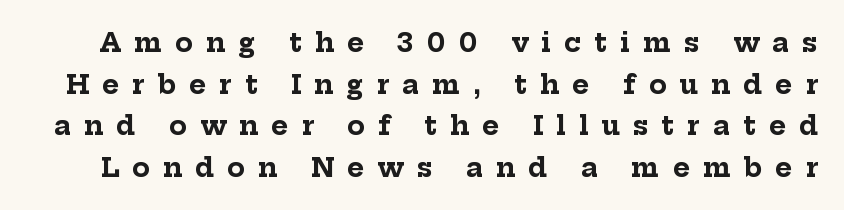
Check under the words: just untouched page. Horizontal bands of white between lines are of average thickness. The strokes are fattened all the way to bold. The letterforms stand isolated, each surrounded by extra space.
